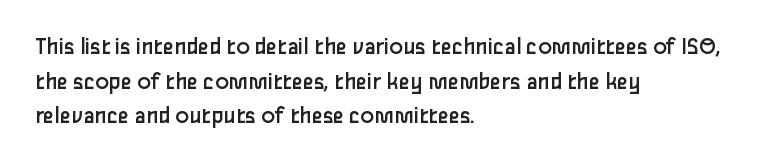
The letters stand straight up with perfectly vertical stems. The typesetter chose a ragged-right arrangement here. What's the leading like? Ordinary, nothing unusual. Nothing unusual about the tracking: characters are spaced as the font intends. Is the stroke heavy? The answer is a plain regular-or-lighter.
